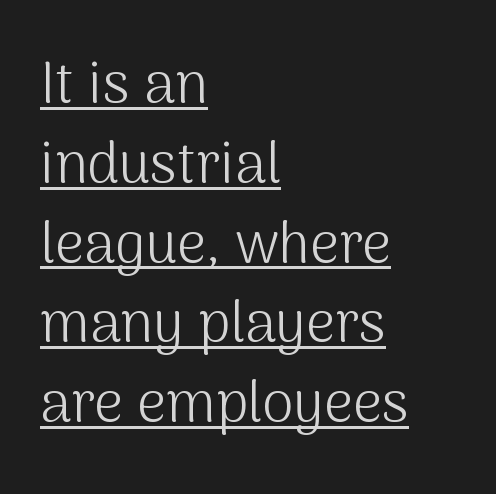
The setting favours the left margin, as ordinary paragraphs usually do. What's the leading like? Ordinary, nothing unusual. The line texture is even and compact thanks to regular tracking. No extra ink here — the face is not bold.
